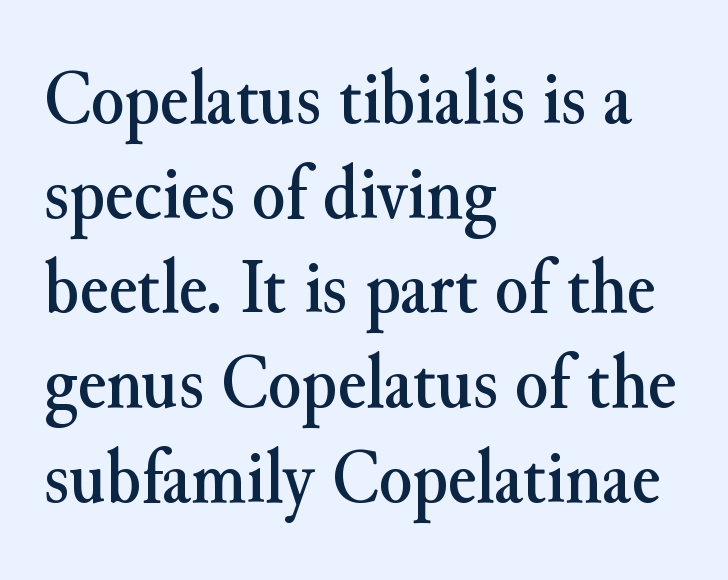
{"serif": "yes", "italic": "no", "width": "normal", "stroke_contrast": "medium", "x_height": "small", "monospaced": "no", "underline": "no", "align": "left", "line_spacing_ratio": 1.23, "letter_spacing": "normal", "letter_spacing_em": 0.0, "glyph_px": 77}
